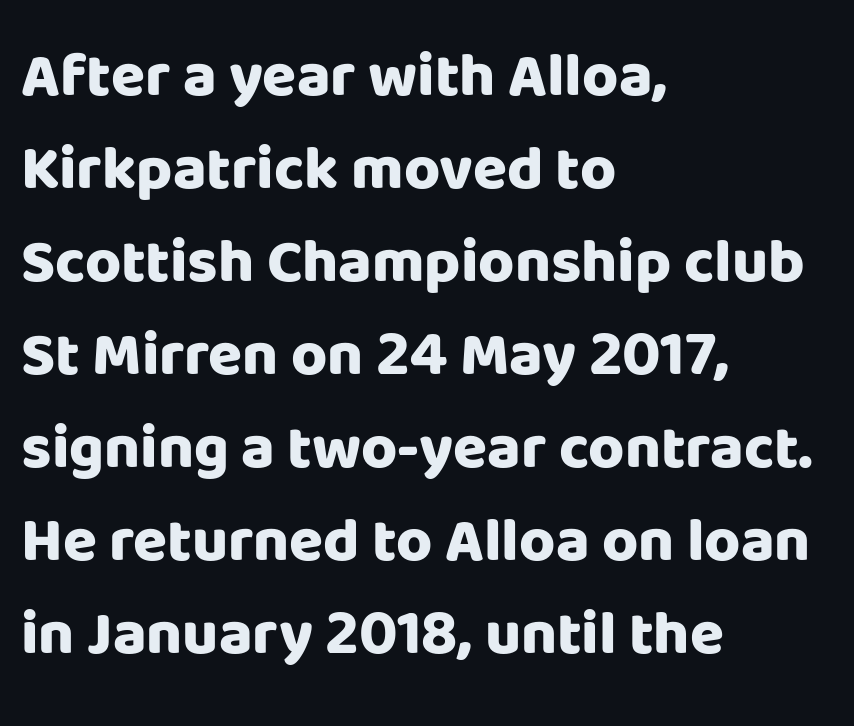
{"serif": "no", "italic": "no", "bold": "yes", "weight": "heavy", "width": "normal", "stroke_contrast": "low", "x_height": "large", "monospaced": "no", "underline": "no", "align": "left", "line_spacing": "normal", "line_spacing_ratio": 1.5, "letter_spacing": "normal", "letter_spacing_em": 0.0, "glyph_px": 62}
